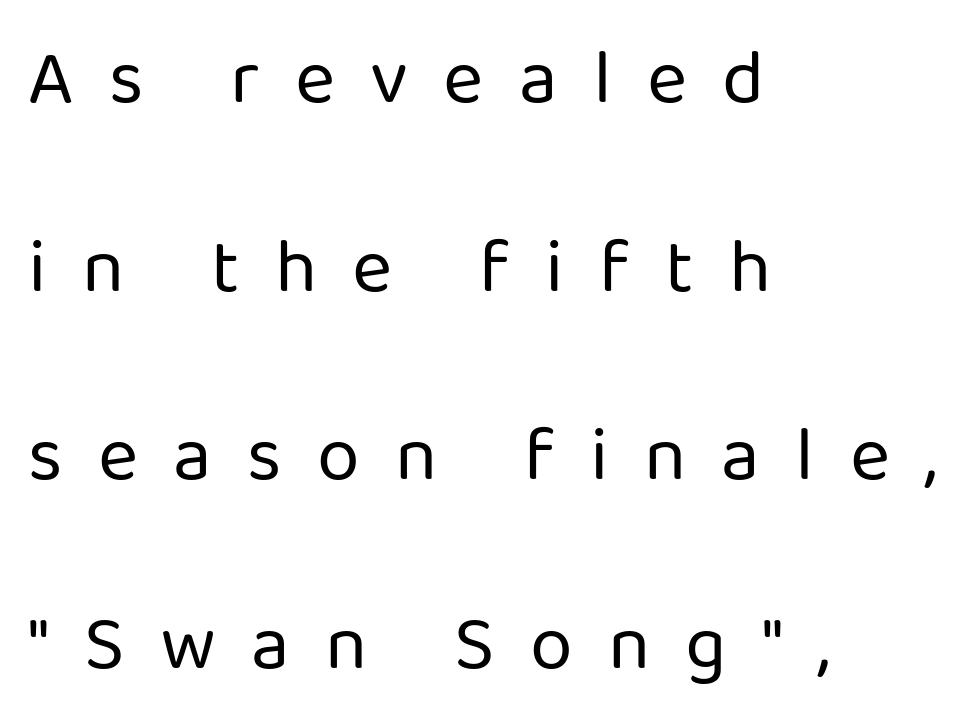
This sample trades compactness for vertical openness between lines. A typesetter would mark this as roman, not italic. Here the designer chose a conventional face with non-uniform glyph widths. The cut favours lightness, reaching ordinary text weight at its darkest.
